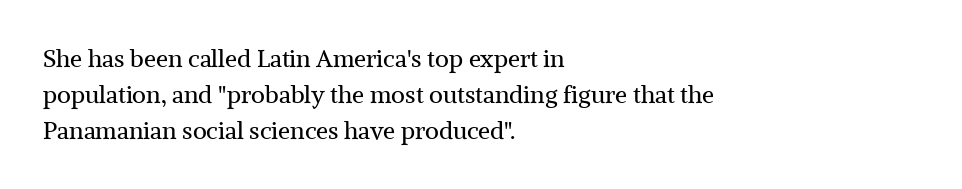
The image shows 24 px text type, upright; set left-aligned, normal line spacing (1.49x), normal letter spacing, not underlined.
